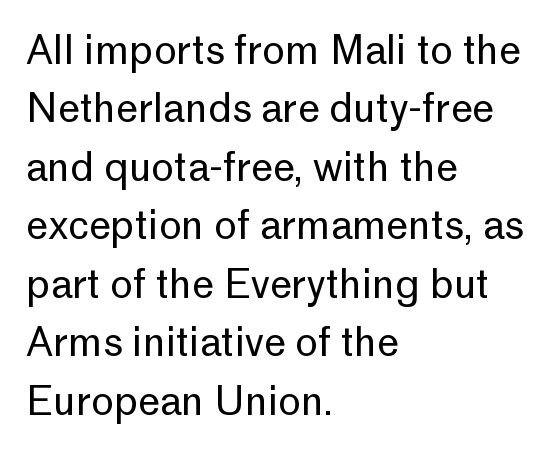
{"serif": "no", "italic": "no", "bold": "no", "weight": "regular", "width": "normal", "stroke_contrast": "low", "x_height": "medium", "monospaced": "no", "underline": "no", "align": "left", "line_spacing": "normal", "line_spacing_ratio": 1.5, "letter_spacing": "normal", "letter_spacing_em": 0.0, "glyph_px": 39}
